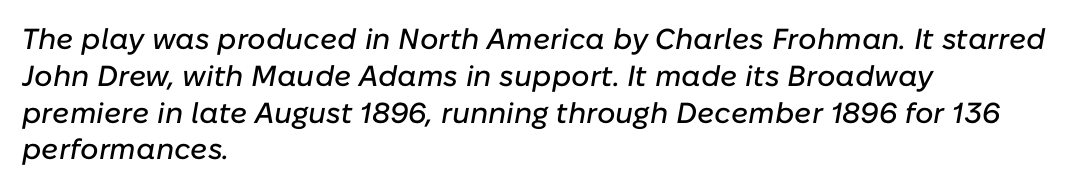
{"italic": "yes", "lean": "right", "slant_degrees": 10, "width": "normal", "stroke_contrast": "low", "x_height": "medium", "monospaced": "no", "underline": "no", "align": "left", "line_spacing": "normal", "line_spacing_ratio": 1.27, "letter_spacing": "normal", "letter_spacing_em": 0.0, "glyph_px": 29}
